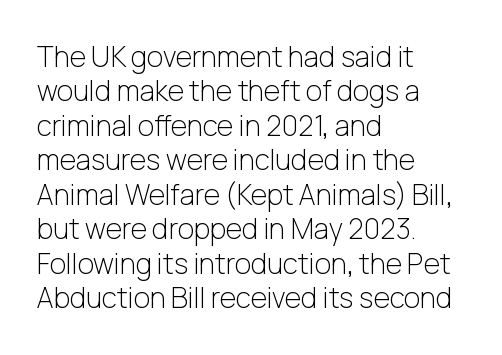
The image shows 28 px light sans-serif type, upright; set left-aligned, line spacing 1.23x, normal letter spacing, not underlined; low stroke contrast and a medium x-height.
